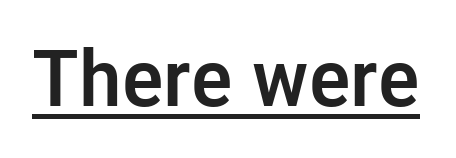
Spacing verdict: proportional, widths tailored to each character. Rendered with straight, roman letterforms. The type is set solid horizontally, with unmodified tracking. Students, this is bold: see how much ink each stroke carries.
